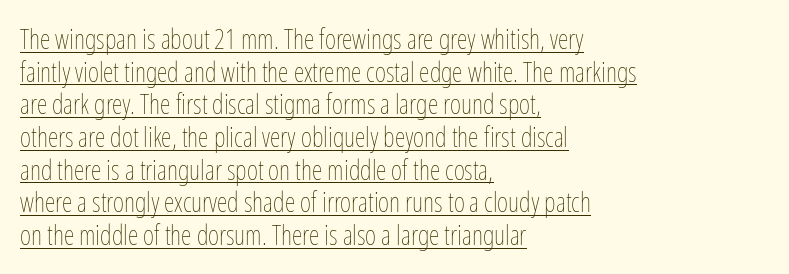
The face used here appears with an underline applied. Each line starts at the same left margin while the right side varies. The passage shown is not bold in any degree. The font's upright variant was chosen for this text. You could call the tracking neutral — neither tight nor loose.
